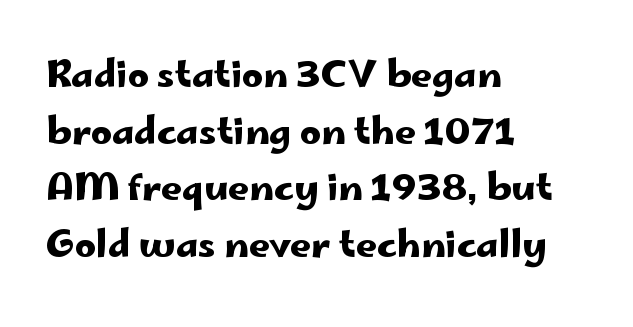
Q: Is the text italic (slanted)? A: No, it is upright.
Q: Is the typeface a serif or a sans-serif typeface? A: Sans-serif.
Q: Is the text underlined? A: No.
Q: How is the paragraph aligned? A: Left-aligned.
Q: Is the spacing between letters normal or unusually wide? A: Normal.
Q: Is the spacing between lines tight, normal or loose? A: Normal.
Q: Width (condensed, normal, or wide)? A: Wide.
Q: Stroke contrast? A: Low.
Q: x-height? A: Small.
Q: Monospaced? A: No.
